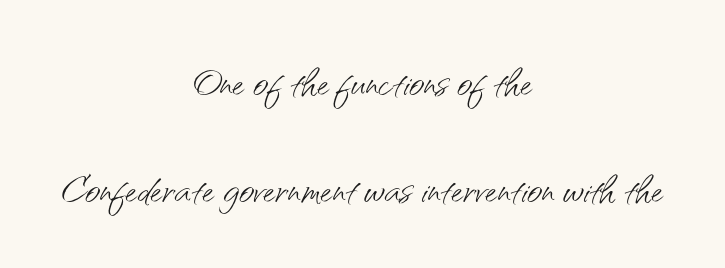
{"serif": "no", "bold": "no", "weight": "light", "width": "normal", "stroke_contrast": "medium", "x_height": "small", "monospaced": "no", "underline": "no", "align": "center", "line_spacing": "loose", "line_spacing_ratio": 2.01, "letter_spacing": "normal", "letter_spacing_em": 0.0, "glyph_px": 53}
